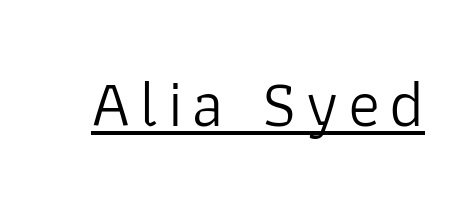
Upright lettering throughout. A typesetter would label this face a sans. Weight class: somewhere from thin through regular. Looks like someone drew a line under every word here.
